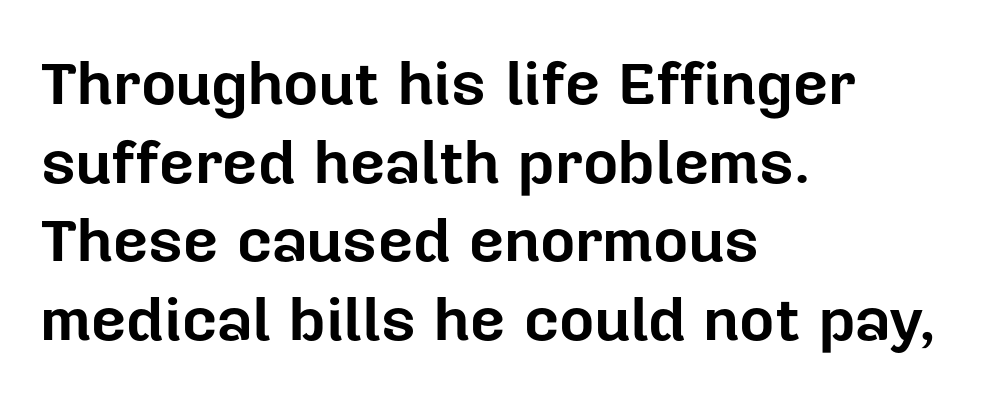
{"serif": "no", "italic": "no", "bold": "yes", "weight": "bold", "width": "normal", "stroke_contrast": "low", "x_height": "medium", "monospaced": "no", "underline": "no", "align": "left", "line_spacing": "normal", "line_spacing_ratio": 1.29, "letter_spacing": "normal", "letter_spacing_em": 0.0, "glyph_px": 61}
